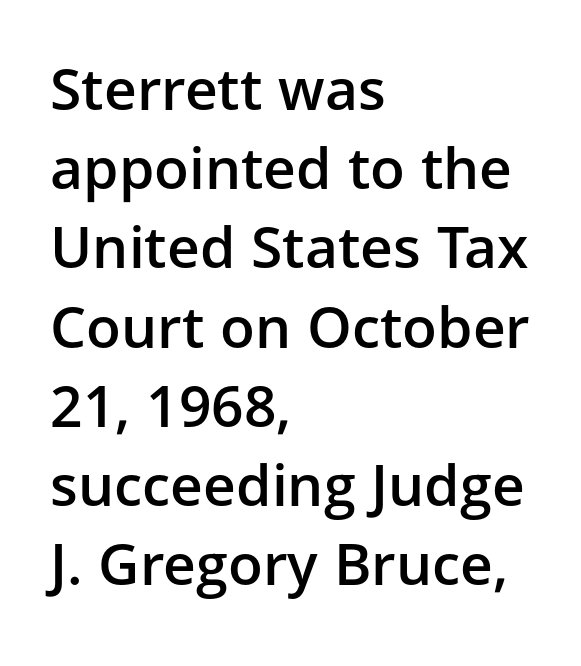
The image shows 57 px semibold sans-serif type, upright; set left-aligned, normal line spacing (1.39x), normal letter spacing, not underlined; low stroke contrast and a medium x-height.
